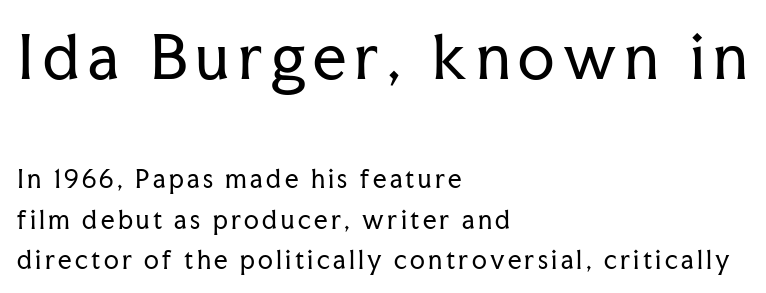
This is serif lettering, the kind often seen in printed books. Whoever set this chose a conventional vertical rhythm. Every stem runs plumb, perpendicular to the baseline. These lines are rendered in a variable-pitch font. The weight would be labelled regular, book, light, or lighter still.
